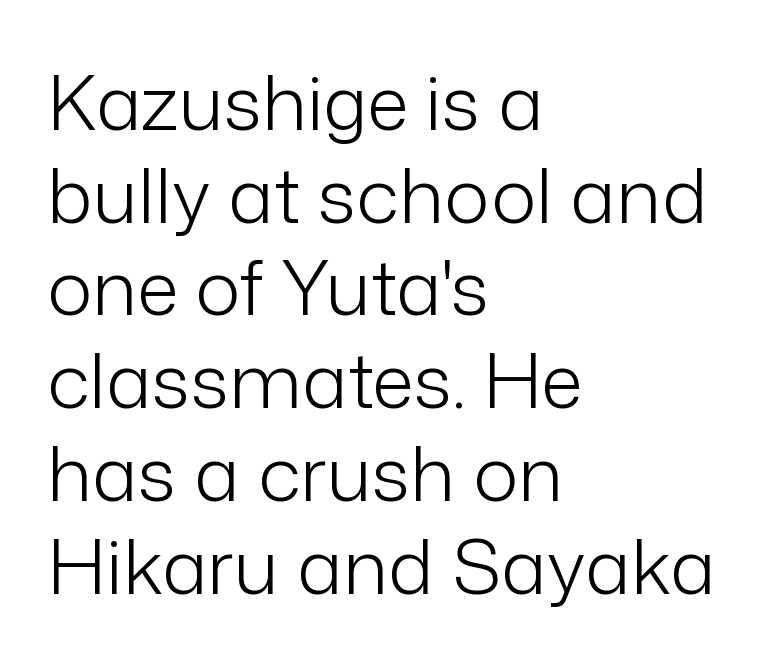
The image shows 76 px light sans-serif type, upright; set left-aligned, line spacing 1.22x, normal letter spacing, not underlined; low stroke contrast and a medium x-height.
